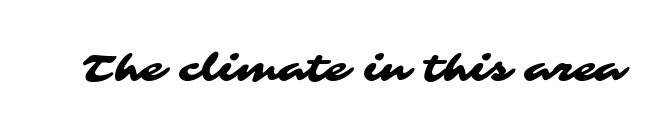
The text was rendered using a sans face with plain stroke endings. Just letters on the line, the space beneath them empty. A typesetter would call this proportional, since set widths differ per character. Nobody touched the tracking dial on this one.
